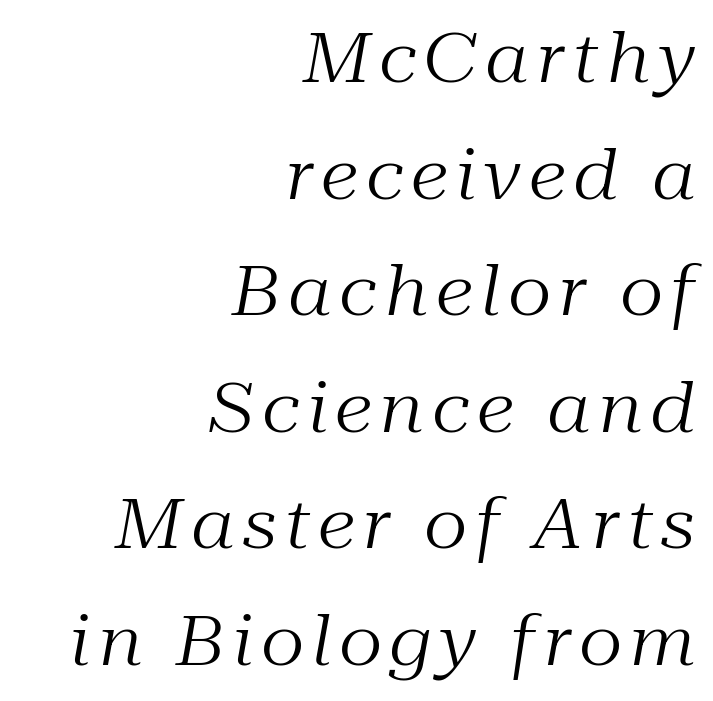
{"serif": "yes", "italic": "yes", "lean": "right", "slant_degrees": 10, "bold": "no", "weight": "regular", "width": "normal", "stroke_contrast": "medium", "x_height": "medium", "monospaced": "no", "underline": "no", "align": "right", "line_spacing": "normal", "line_spacing_ratio": 1.69, "glyph_px": 69}
